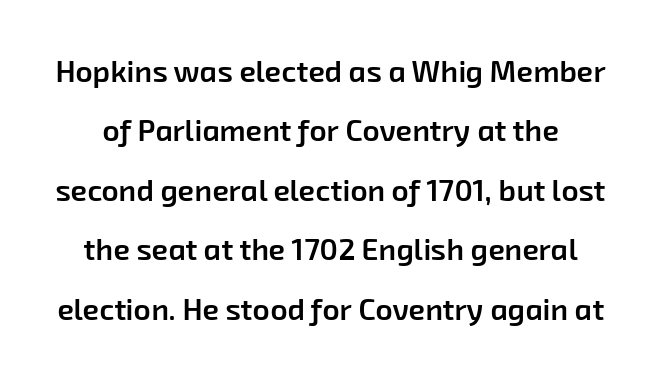
{"serif": "no", "bold": "semi", "weight": "semibold", "width": "normal", "stroke_contrast": "low", "x_height": "medium", "monospaced": "no", "underline": "no", "line_spacing": "loose", "line_spacing_ratio": 1.98, "letter_spacing": "normal", "letter_spacing_em": 0.0, "glyph_px": 30}
